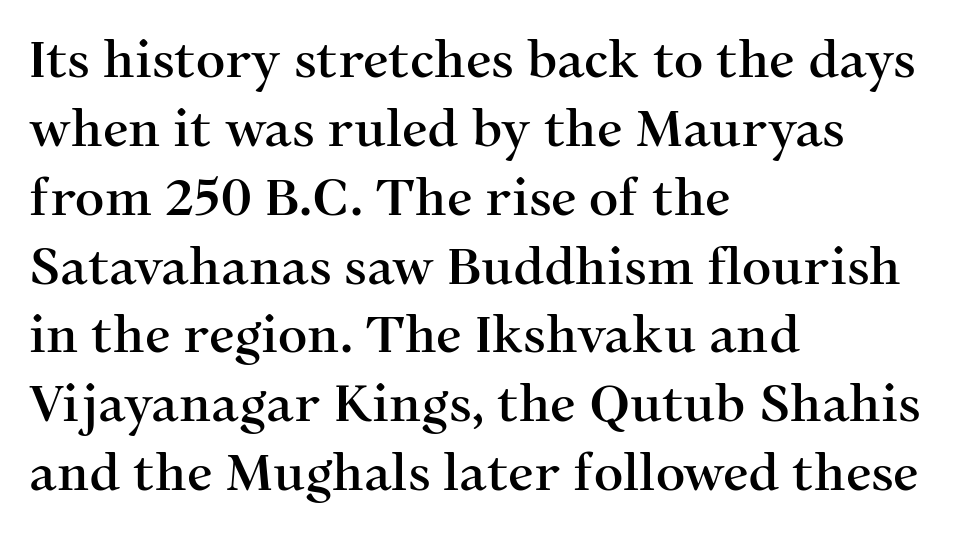
The image shows 51 px serif type, upright; set left-aligned, normal line spacing (1.35x), normal letter spacing, not underlined; medium stroke contrast and a medium x-height.
